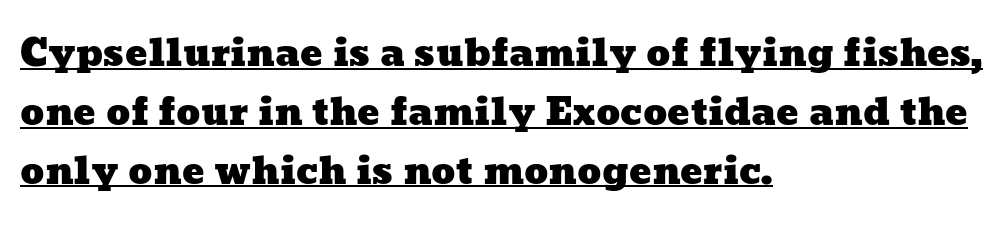
Spacing verdict: proportional, widths tailored to each character. The rag falls on the right side of this text block. This sample keeps an unexceptional amount of space between lines. The typesetter has applied underlining to the passage shown.
